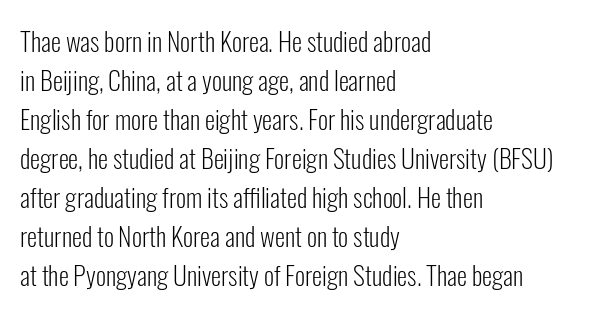
{"italic": "no", "bold": "no", "underline": "no", "align": "left", "line_spacing": "normal", "line_spacing_ratio": 1.5, "letter_spacing": "normal", "letter_spacing_em": 0.0, "glyph_px": 26}
